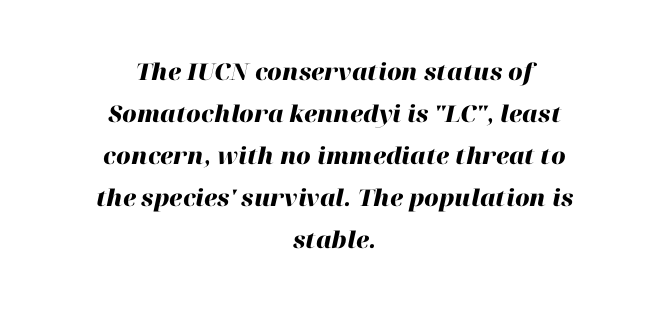
{"italic": "yes", "lean": "right", "slant_degrees": 12, "bold": "yes", "underline": "no", "align": "center", "line_spacing_ratio": 1.83, "letter_spacing": "normal", "letter_spacing_em": 0.0, "glyph_px": 23}
